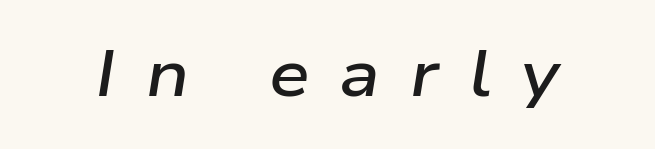
The passage shown is typed in a proportional face where columns would drift. This sample uses an oblique cut, with every glyph tilted off the vertical. This rendering features lettering with no underline. Compared with typical body copy, the letter spacing here is much looser. The characters look somewhat weighty, a semibold short of true bold.
